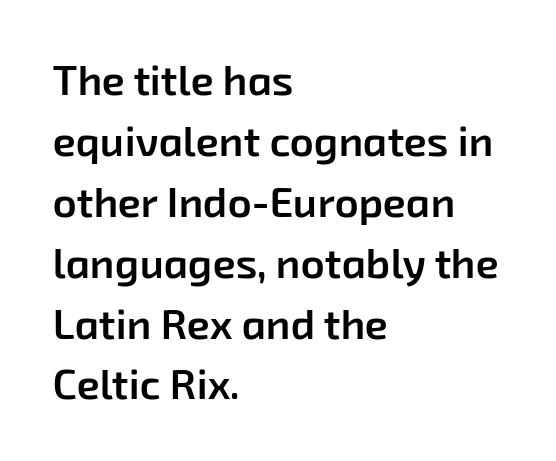
{"serif": "no", "bold": "semi", "weight": "semibold", "width": "normal", "stroke_contrast": "low", "x_height": "medium", "monospaced": "no", "underline": "no", "align": "left", "line_spacing": "normal", "line_spacing_ratio": 1.45, "letter_spacing": "normal", "letter_spacing_em": 0.0, "glyph_px": 42}
